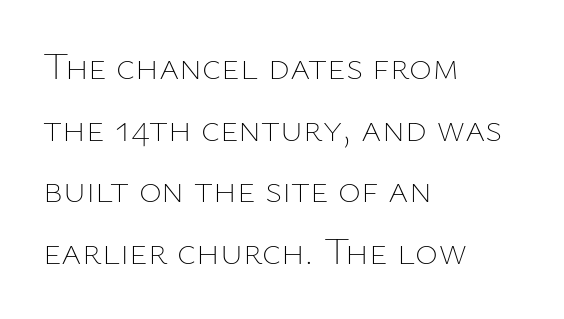
Q: Is the text bold? A: No.
Q: Is the text italic (slanted)? A: No, it is upright.
Q: Is the text underlined? A: No.
Q: How is the paragraph aligned? A: Left-aligned.
Q: Is the spacing between letters normal or unusually wide? A: Normal.
Q: Is the spacing between lines tight, normal or loose? A: Normal.
Q: Width (condensed, normal, or wide)? A: Normal.
Q: Stroke contrast? A: Low.
Q: x-height? A: Medium.
Q: Monospaced? A: No.
